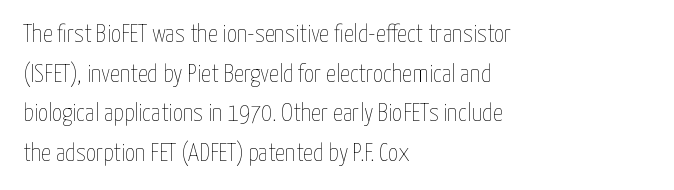
Q: Is the text bold? A: No.
Q: Is the text italic (slanted)? A: No, it is upright.
Q: Is the text underlined? A: No.
Q: How is the paragraph aligned? A: Left-aligned.
Q: Is the spacing between letters normal or unusually wide? A: Normal.
Q: Is the spacing between lines tight, normal or loose? A: Normal.
